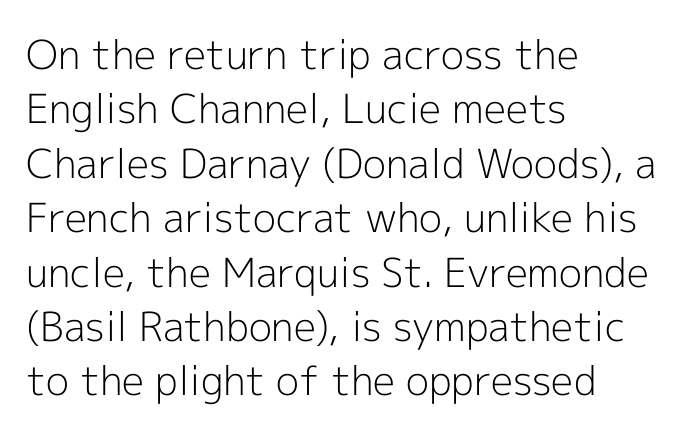
{"serif": "no", "italic": "no", "bold": "no", "weight": "light", "width": "normal", "x_height": "medium", "monospaced": "no", "underline": "no", "align": "left", "line_spacing": "normal", "line_spacing_ratio": 1.36, "letter_spacing": "normal", "letter_spacing_em": 0.0, "glyph_px": 40}
